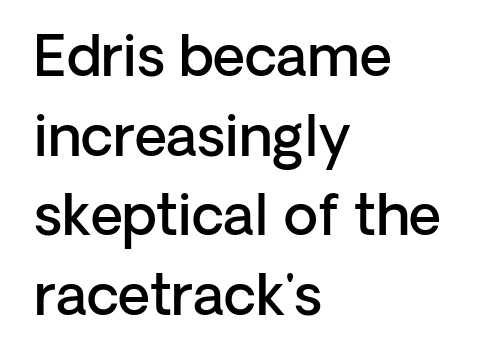
Does the type have serifs? No, each stem ends abruptly. Vertical spacing — default. In CSS terms this would be text-align: left. A somewhat darkened texture: the type is semibold rather than bold.
